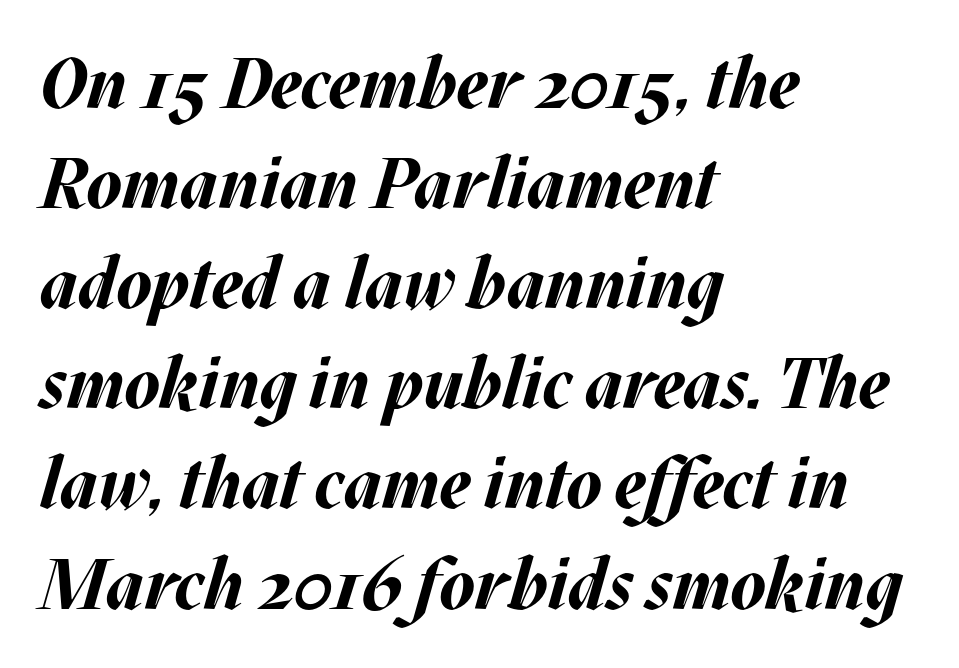
{"italic": "yes", "lean": "right", "slant_degrees": 17, "bold": "yes", "weight": "bold", "width": "normal", "stroke_contrast": "medium", "x_height": "large", "monospaced": "no", "underline": "no", "align": "left", "line_spacing": "normal", "line_spacing_ratio": 1.41, "letter_spacing": "normal", "letter_spacing_em": 0.0, "glyph_px": 71}
